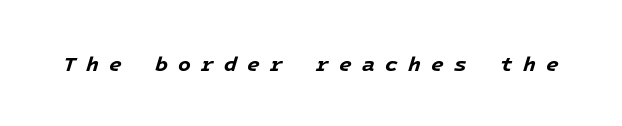
Q: Is the text bold? A: Yes.
Q: Is the text italic (slanted)? A: Yes, it leans right by about 16 degrees.
Q: Is the text underlined? A: No.
Q: Is the spacing between letters normal or unusually wide? A: Unusually wide.
